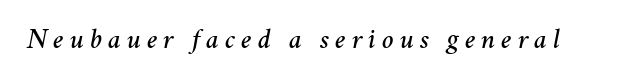
The image shows 28 px text type, italic (leaning right); set unusually wide letter spacing (+0.21 em), not underlined; medium stroke contrast and a medium x-height.
